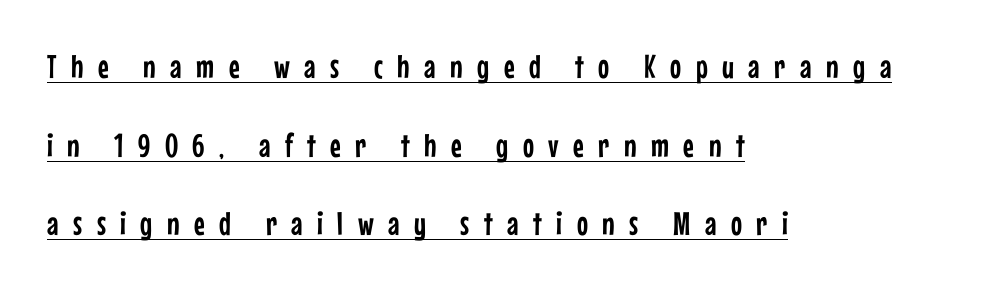
{"serif": "no", "italic": "no", "width": "condensed", "stroke_contrast": "low", "x_height": "medium", "monospaced": "no", "underline": "yes", "align": "left", "line_spacing": "loose", "line_spacing_ratio": 2.38, "letter_spacing": "wide", "letter_spacing_em": 0.44, "glyph_px": 33}
